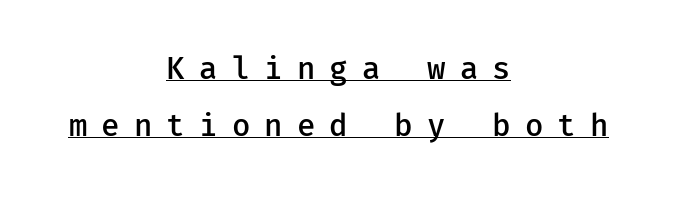
{"serif": "no", "italic": "no", "bold": "semi", "weight": "semibold", "width": "normal", "stroke_contrast": "low", "x_height": "medium", "underline": "yes", "align": "center", "line_spacing": "loose", "line_spacing_ratio": 1.9, "letter_spacing": "wide", "letter_spacing_em": 0.47, "glyph_px": 30}
